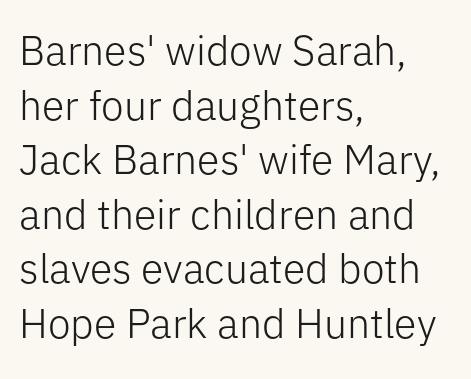
The image shows 41 px light sans-serif type, upright; set left-aligned, normal line spacing (1.33x), normal letter spacing, not underlined; low stroke contrast and a medium x-height.
